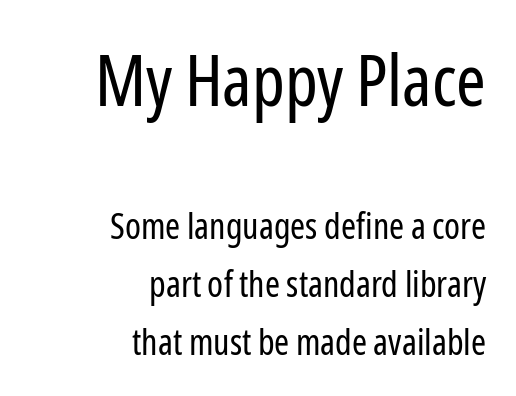
The image shows 71 px regular-weight, condensed sans-serif type, upright; set right-aligned, normal line spacing (1.6x), normal letter spacing, not underlined; the first (top) block is 1.97x larger; low stroke contrast and a medium x-height.
